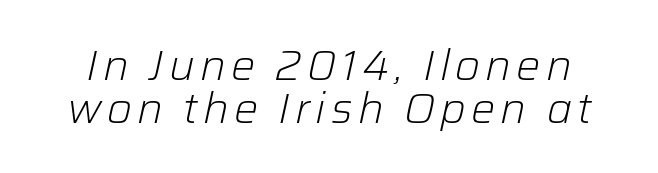
{"italic": "yes", "lean": "right", "slant_degrees": 12, "bold": "no", "weight": "light", "width": "normal", "stroke_contrast": "low", "x_height": "medium", "monospaced": "no", "underline": "no", "line_spacing": "tight", "line_spacing_ratio": 0.99, "glyph_px": 43}
